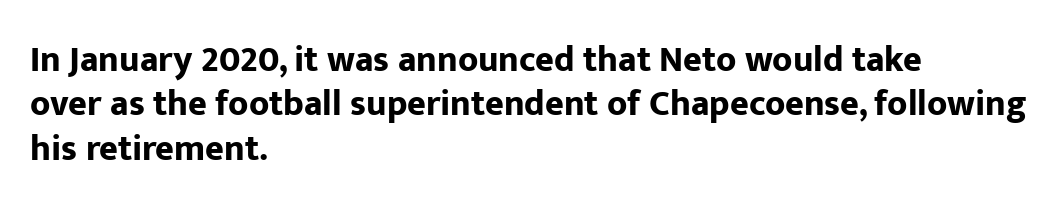
Posture: straight, roman, zero tilt. The strip under each line holds only bare page. The face used here is proportionally spaced, like ordinary book or web type. How are the letters spaced? Ordinarily, with no added tracking. Examine the stroke ends and you'll find no serifs. This sample is left-justified, so line endings fall wherever the words run out.
